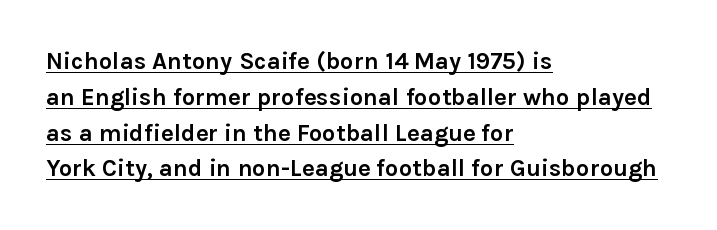
{"italic": "no", "bold": "yes", "underline": "yes", "align": "left", "line_spacing": "normal", "line_spacing_ratio": 1.49, "letter_spacing": "normal", "letter_spacing_em": 0.0, "glyph_px": 24}
